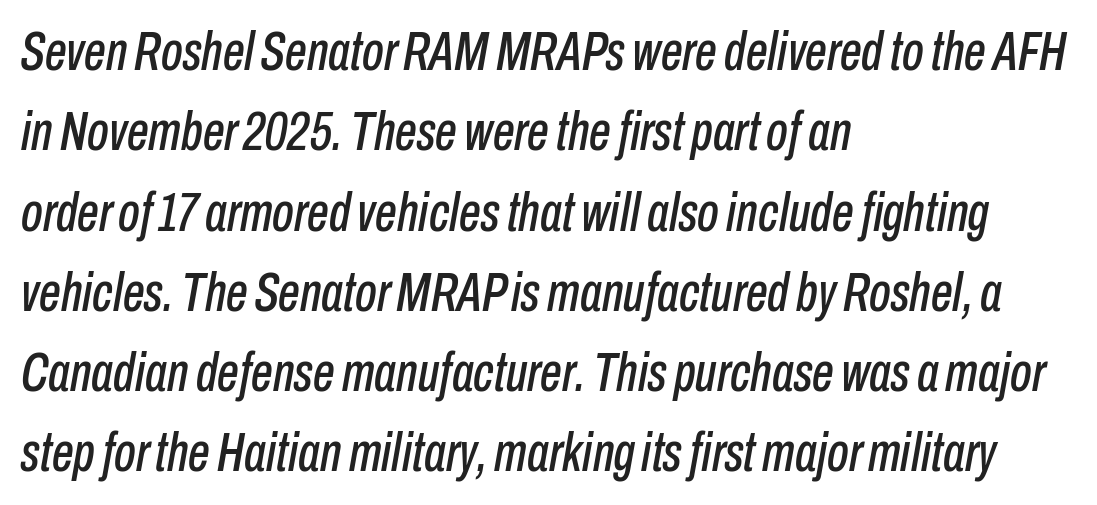
Q: Is the text italic (slanted)? A: Yes, it leans right by about 10 degrees.
Q: Is the text underlined? A: No.
Q: How is the paragraph aligned? A: Left-aligned.
Q: Is the spacing between letters normal or unusually wide? A: Normal.
Q: Is the spacing between lines tight, normal or loose? A: Normal.
Q: Width (condensed, normal, or wide)? A: Condensed.
Q: Stroke contrast? A: Low.
Q: x-height? A: Medium.
Q: Monospaced? A: No.
